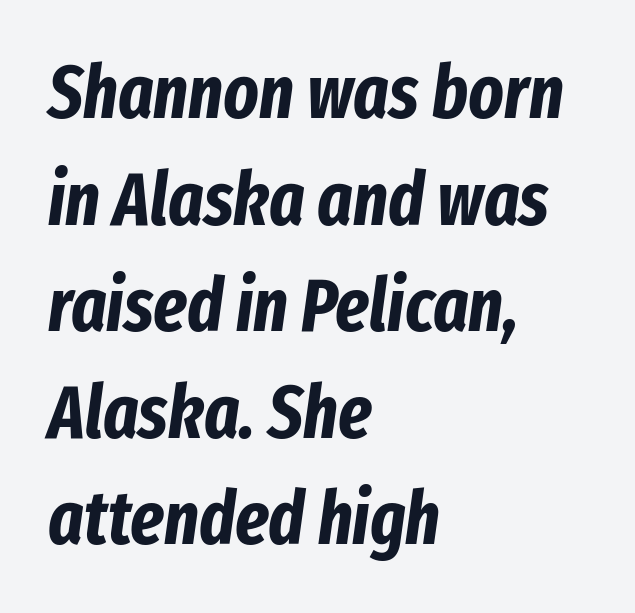
The image shows 74 px bold, condensed type, italic (leaning right); set left-aligned, normal line spacing (1.44x), normal letter spacing, not underlined; low stroke contrast and a medium x-height.
